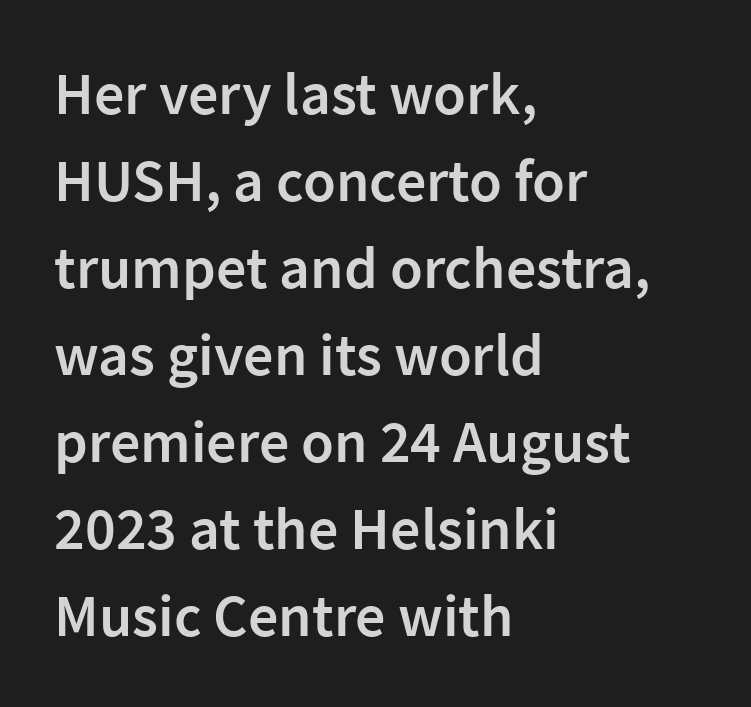
The image shows 60 px semibold sans-serif type, upright; set left-aligned, normal line spacing (1.45x), normal letter spacing, not underlined; low stroke contrast and a medium x-height.
